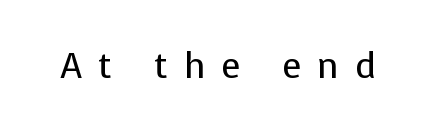
Italic? Not at all — the glyphs are vertical. Nope, no serifs anywhere on these letters. The foot of each line stays bare and open. You could not count columns in this text — the font is proportionally spaced. In terms of letterspacing, this is a distinctly airy, spread setting.
